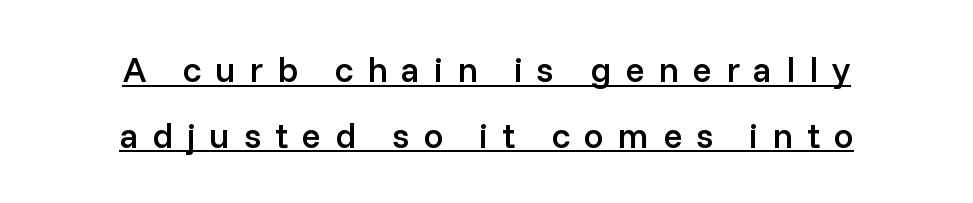
Q: Is the text bold? A: Semi-bold.
Q: Is the text italic (slanted)? A: No, it is upright.
Q: Is the typeface a serif or a sans-serif typeface? A: Sans-serif.
Q: Is the text underlined? A: Yes.
Q: How is the paragraph aligned? A: Centered.
Q: Is the spacing between letters normal or unusually wide? A: Unusually wide.
Q: Width (condensed, normal, or wide)? A: Normal.
Q: Stroke contrast? A: Low.
Q: x-height? A: Medium.
Q: Monospaced? A: No.
